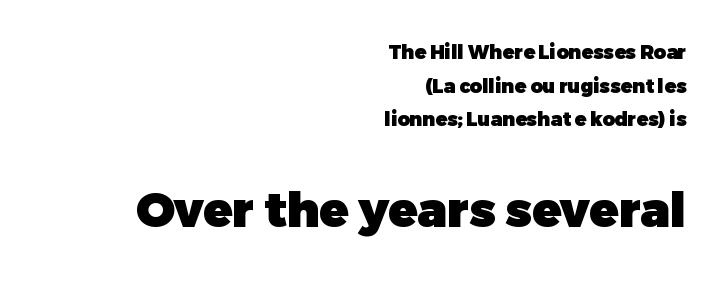
Q: Is the text bold? A: Yes.
Q: Is the text italic (slanted)? A: No, it is upright.
Q: Is the typeface a serif or a sans-serif typeface? A: Sans-serif.
Q: Is the text underlined? A: No.
Q: How is the paragraph aligned? A: Right-aligned.
Q: Is the spacing between letters normal or unusually wide? A: Normal.
Q: Which block of text is set in a larger size, the first (top) or the second (bottom)? A: The second (bottom) one.
Q: Width (condensed, normal, or wide)? A: Normal.
Q: Stroke contrast? A: Low.
Q: x-height? A: Medium.
Q: Monospaced? A: No.
